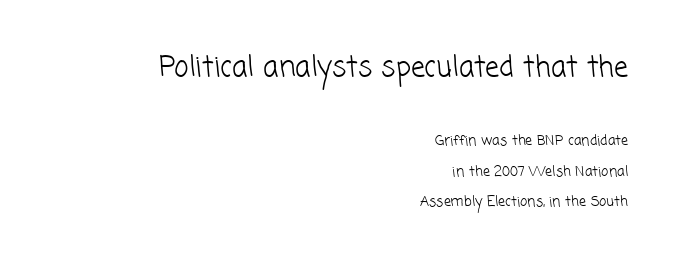
The image shows 28 px light sans-serif type; set right-aligned, loose line spacing (2.18x), normal letter spacing, not underlined; the first (top) block is 2.0x larger; low stroke contrast and a medium x-height.
